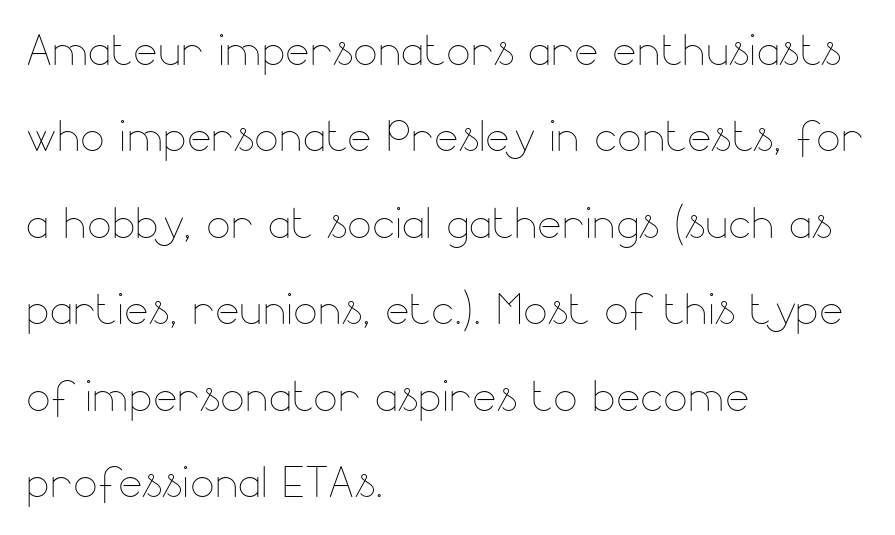
The image shows 58 px thin type, upright; set left-aligned, normal line spacing (1.49x), normal letter spacing, not underlined; low stroke contrast and a small x-height.
